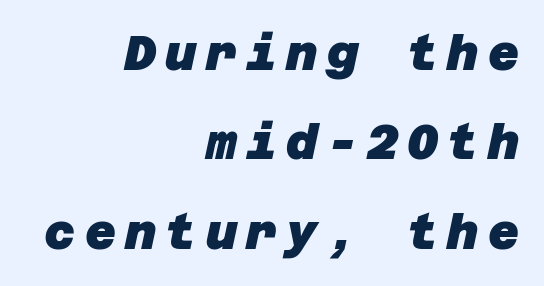
The image shows 48 px heavy sans-serif type; set right-aligned, line spacing 1.86x, not underlined; low stroke contrast and a large x-height.
